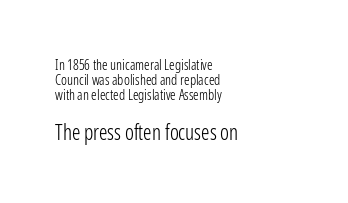
{"italic": "no", "bold": "no", "underline": "no", "align": "left", "line_spacing": "tight", "line_spacing_ratio": 1.08, "letter_spacing": "normal", "letter_spacing_em": 0.0, "larger_block": "second", "size_ratio": 1.5, "glyph_px": 21}
